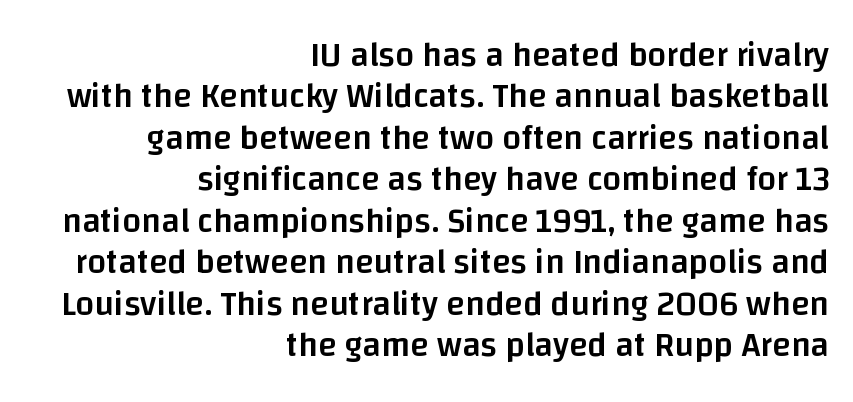
{"serif": "no", "italic": "no", "bold": "semi", "weight": "semibold", "width": "normal", "stroke_contrast": "low", "x_height": "large", "monospaced": "no", "underline": "no", "align": "right", "line_spacing_ratio": 1.22, "letter_spacing": "normal", "letter_spacing_em": 0.0, "glyph_px": 34}
